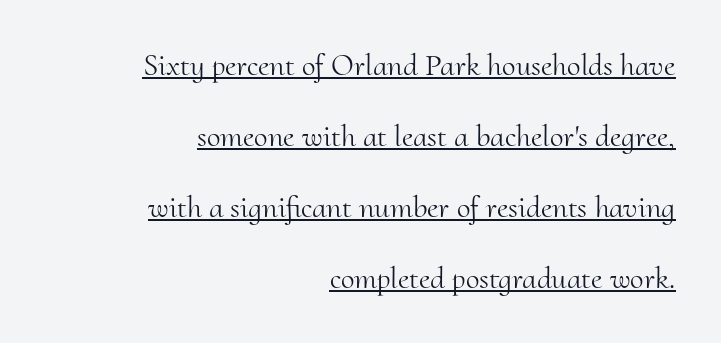
{"serif": "yes", "italic": "no", "bold": "no", "weight": "light", "width": "normal", "stroke_contrast": "medium", "x_height": "small", "monospaced": "no", "underline": "yes", "align": "right", "line_spacing": "loose", "line_spacing_ratio": 2.29, "letter_spacing": "normal", "letter_spacing_em": 0.0, "glyph_px": 31}
